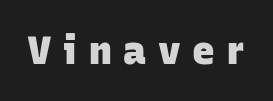
Tracking value appears strongly positive — letters spread wide. These words are printed bold, with thick strokes throughout. The rendering uses natural spacing where letterforms have individual widths. Examine the stroke ends and you'll find no serifs. The space beneath each line is pristine and unruled.
